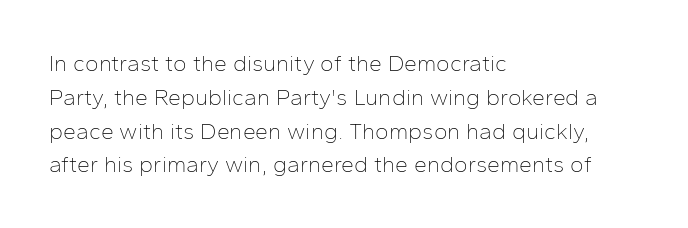
Just letters on the line, the space beneath them empty. Evenly set lines give the paragraph a standard silhouette. Heft: none added — not bold. Notice how the passage keeps a crisp vertical edge on the left only. No extra tracking has been applied to these lines. A roman cut, with each character standing at attention.
